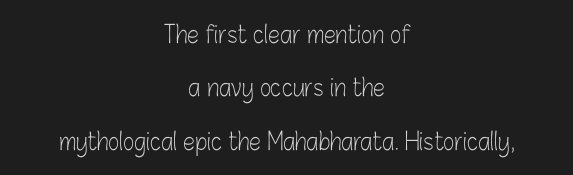
Unbolded letterforms with no extra heft. Horizontal alignment here is central, giving a formal, balanced look. The letters stand straight up with perfectly vertical stems. The rendering keeps characters at their native spacing. These lines stand farther apart than default settings would place them. Check under the words: just untouched page.
